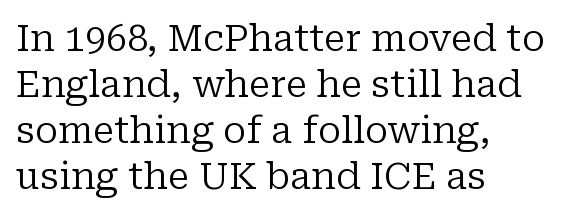
The image shows 37 px regular-weight serif type, upright; set left-aligned, line spacing 1.24x, normal letter spacing, not underlined; low stroke contrast and a medium x-height.
